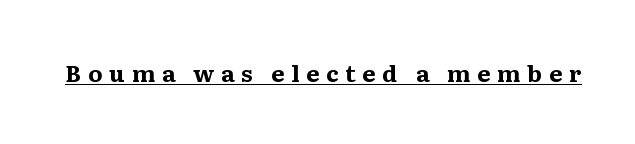
{"italic": "no", "bold": "yes", "underline": "yes", "letter_spacing": "wide", "letter_spacing_em": 0.3, "glyph_px": 23}
